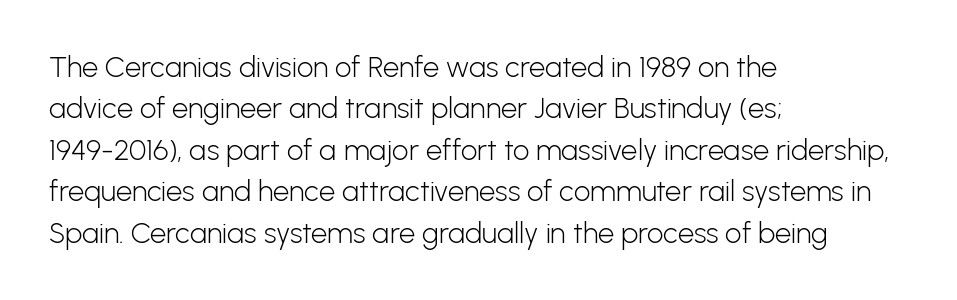
{"serif": "no", "italic": "no", "bold": "no", "weight": "light", "width": "normal", "stroke_contrast": "low", "x_height": "medium", "monospaced": "no", "underline": "no", "align": "left", "line_spacing": "normal", "line_spacing_ratio": 1.43, "letter_spacing": "normal", "letter_spacing_em": 0.0, "glyph_px": 29}
